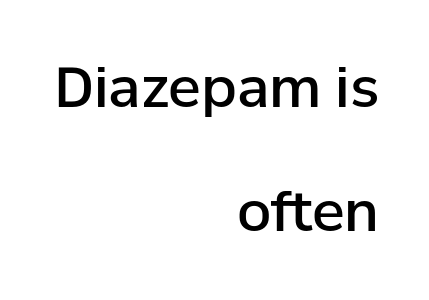
Q: Is the text bold? A: Semi-bold.
Q: Is the text italic (slanted)? A: No, it is upright.
Q: Is the typeface a serif or a sans-serif typeface? A: Sans-serif.
Q: Is the text underlined? A: No.
Q: How is the paragraph aligned? A: Right-aligned.
Q: Is the spacing between letters normal or unusually wide? A: Normal.
Q: Is the spacing between lines tight, normal or loose? A: Loose.
Q: Width (condensed, normal, or wide)? A: Normal.
Q: Stroke contrast? A: Low.
Q: x-height? A: Medium.
Q: Monospaced? A: No.
